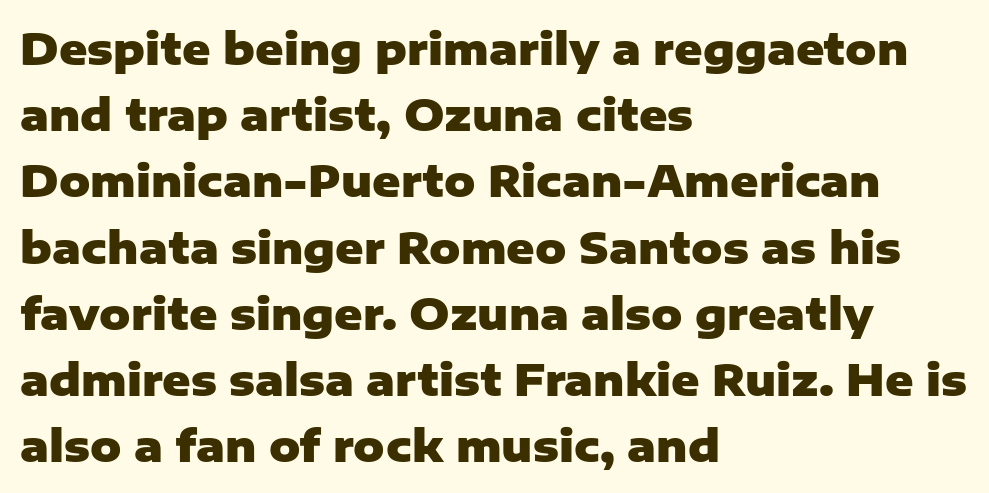
{"serif": "no", "italic": "no", "bold": "yes", "weight": "heavy", "width": "normal", "stroke_contrast": "low", "x_height": "medium", "monospaced": "no", "underline": "no", "align": "left", "line_spacing": "normal", "line_spacing_ratio": 1.54, "letter_spacing": "normal", "letter_spacing_em": 0.0, "glyph_px": 43}
